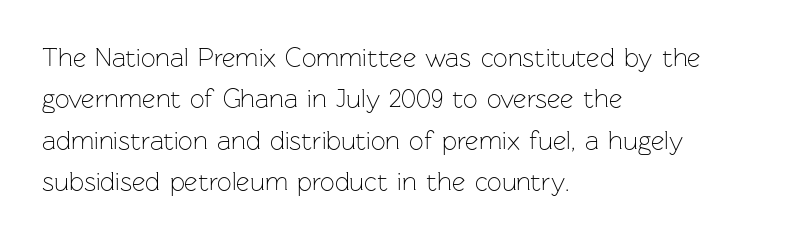
Q: Is the text bold? A: No.
Q: Is the text italic (slanted)? A: No, it is upright.
Q: Is the text underlined? A: No.
Q: How is the paragraph aligned? A: Left-aligned.
Q: Is the spacing between letters normal or unusually wide? A: Normal.
Q: Is the spacing between lines tight, normal or loose? A: Normal.
